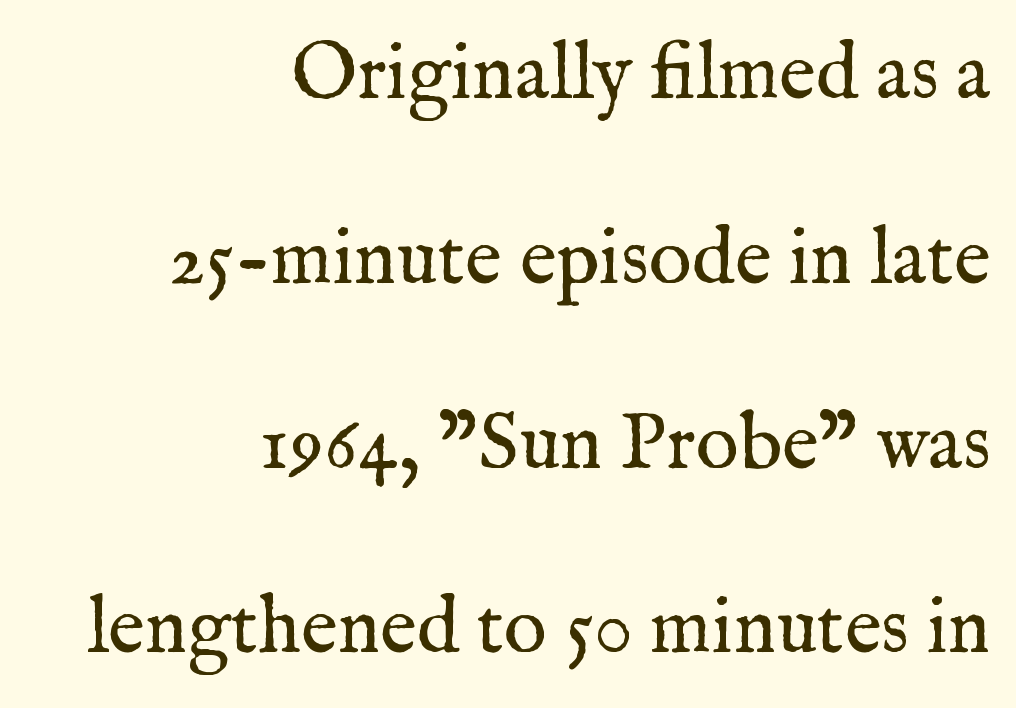
The rendering uses a large line-height, opening up the rows. Here the designer chose a conventional face with non-uniform glyph widths. A roman cut, with each character standing at attention. Old-style or modern, the face here clearly has serifs. Inter-character spacing is left at the font's built-in metrics. Line ends are locked; line starts wander.
